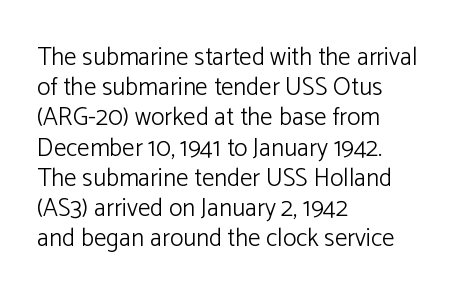
{"italic": "no", "bold": "no", "underline": "no", "align": "left", "line_spacing_ratio": 1.21, "letter_spacing": "normal", "letter_spacing_em": 0.0, "glyph_px": 25}
